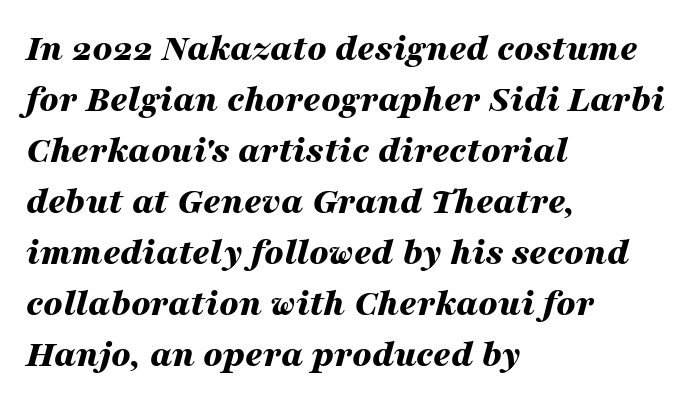
{"italic": "yes", "lean": "right", "slant_degrees": 16, "bold": "yes", "weight": "bold", "width": "wide", "stroke_contrast": "medium", "x_height": "medium", "monospaced": "no", "underline": "no", "align": "left", "line_spacing": "normal", "line_spacing_ratio": 1.34, "letter_spacing": "normal", "letter_spacing_em": 0.0, "glyph_px": 38}
